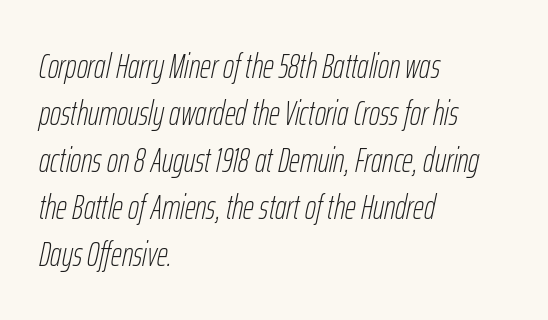
The image shows 34 px thin, condensed type, italic (leaning right); set left-aligned, normal line spacing (1.38x), normal letter spacing, not underlined; low stroke contrast and a medium x-height.
